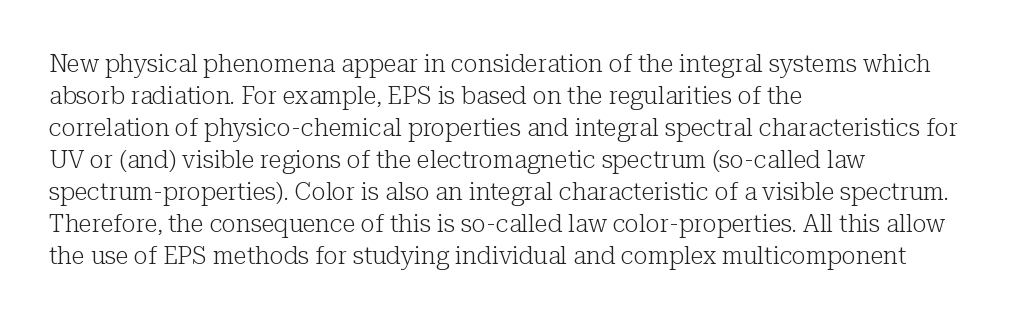
A bare baseline throughout the passage. Does the lettering tilt? It doesn't — this is upright. Leftover space on each line is placed entirely after the last word. Regarding leading, the lines here are spaced in the standard way. Inter-character spacing is left at the font's built-in metrics. Compared with a typical body face, this is equally light or lighter still.
